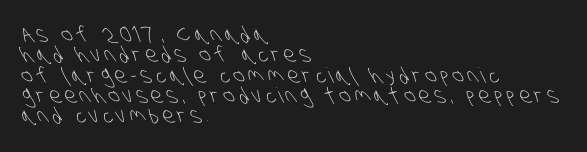
The image shows 21 px text type; set left-aligned, tight line spacing (0.97x), not underlined.
